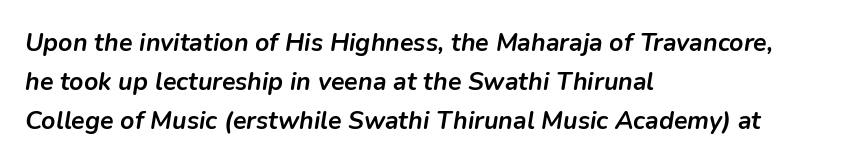
{"italic": "yes", "lean": "right", "slant_degrees": 9, "bold": "yes", "underline": "no", "align": "left", "line_spacing": "normal", "line_spacing_ratio": 1.57, "letter_spacing": "normal", "letter_spacing_em": 0.0, "glyph_px": 25}
